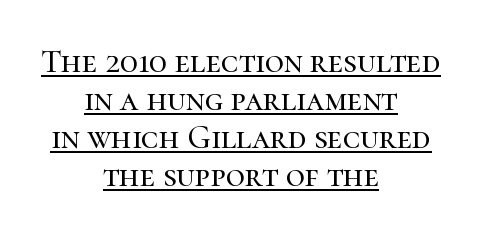
Q: Is the text italic (slanted)? A: No, it is upright.
Q: Is the typeface a serif or a sans-serif typeface? A: Serif.
Q: Is the text underlined? A: Yes.
Q: How is the paragraph aligned? A: Centered.
Q: Is the spacing between letters normal or unusually wide? A: Normal.
Q: Is the spacing between lines tight, normal or loose? A: Tight.
Q: Width (condensed, normal, or wide)? A: Normal.
Q: Stroke contrast? A: High.
Q: x-height? A: Medium.
Q: Monospaced? A: No.
